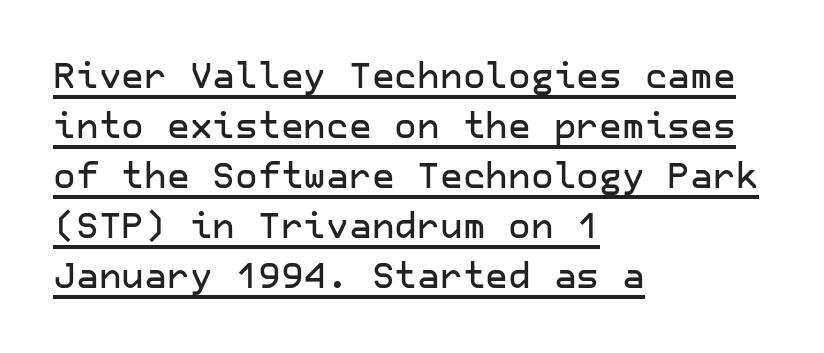
Interline gaps are of average width in this sample. The specimen includes a rule beneath the text block's lines. The designer went with a sans here, leaving each stem footless. No italicization has been applied; the sample stays upright. Line starts are locked; line ends wander.
